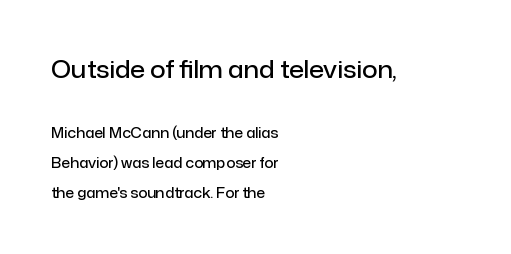
Q: Is the text bold? A: Semi-bold.
Q: Is the text italic (slanted)? A: No, it is upright.
Q: Is the text underlined? A: No.
Q: How is the paragraph aligned? A: Left-aligned.
Q: Is the spacing between letters normal or unusually wide? A: Normal.
Q: Is the spacing between lines tight, normal or loose? A: Loose.
Q: Which block of text is set in a larger size, the first (top) or the second (bottom)? A: The first (top) one.
